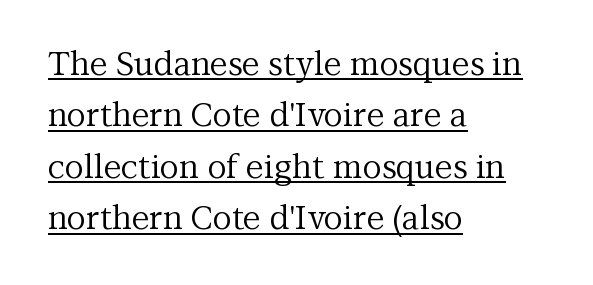
The lettering stays uniformly vertical, giving the passage a roman look. Bold? No — there's no thickening of the strokes. Is the block centered? No — it sits flush against the left margin. Inter-character spacing is left at the font's built-in metrics. Decoration check: the copy is underlined. Typographically, this falls in the serif category.
